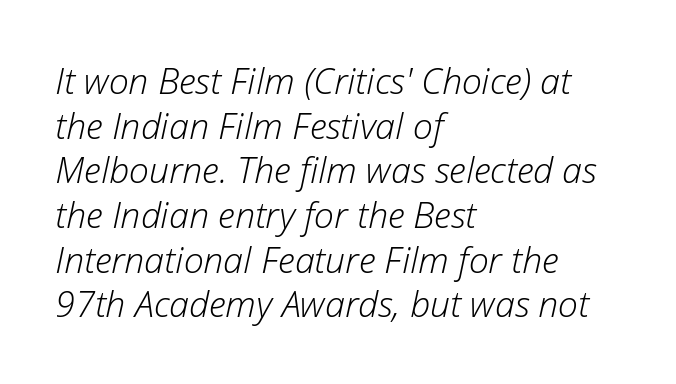
Decoration check: the copy has no underline. Characters are canted at an angle relative to the baseline's perpendicular. Default kerning and tracking; the words read as compact shapes. These glyphs show unthickened strokes, regular width or finer.
